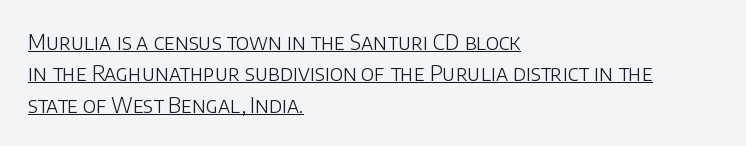
The image shows 21 px text type, upright; set left-aligned, normal line spacing (1.5x), normal letter spacing, underlined.
